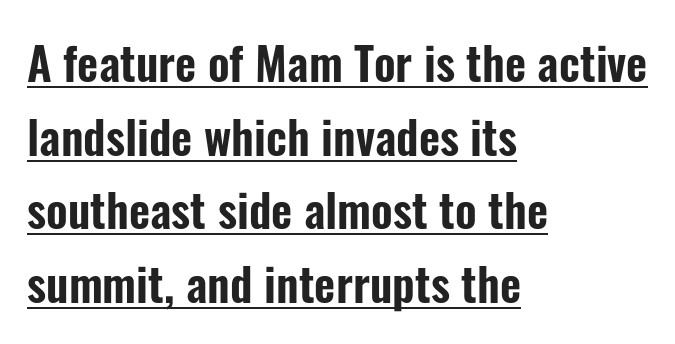
{"serif": "no", "italic": "no", "width": "condensed", "stroke_contrast": "low", "x_height": "medium", "monospaced": "no", "underline": "yes", "align": "left", "line_spacing": "normal", "line_spacing_ratio": 1.6, "letter_spacing": "normal", "letter_spacing_em": 0.0, "glyph_px": 46}
